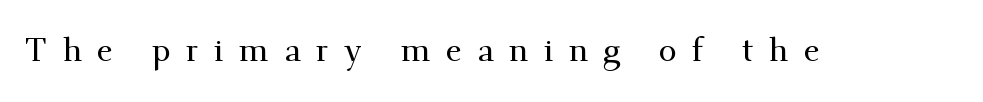
{"serif": "yes", "italic": "no", "width": "normal", "stroke_contrast": "medium", "x_height": "small", "monospaced": "no", "underline": "no", "letter_spacing": "wide", "letter_spacing_em": 0.46, "glyph_px": 33}
